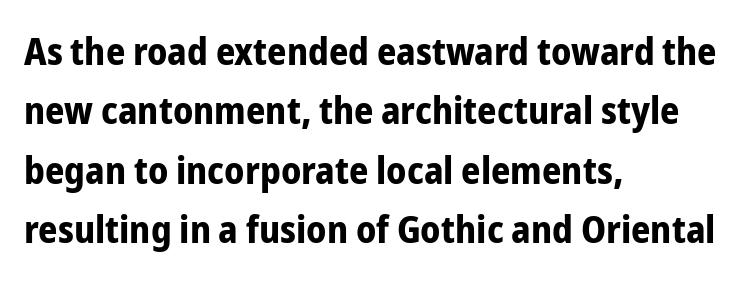
Q: Is the text bold? A: Yes.
Q: Is the text italic (slanted)? A: No, it is upright.
Q: Is the typeface a serif or a sans-serif typeface? A: Sans-serif.
Q: Is the text underlined? A: No.
Q: How is the paragraph aligned? A: Left-aligned.
Q: Is the spacing between letters normal or unusually wide? A: Normal.
Q: Is the spacing between lines tight, normal or loose? A: Normal.
Q: Width (condensed, normal, or wide)? A: Condensed.
Q: Stroke contrast? A: Low.
Q: x-height? A: Medium.
Q: Monospaced? A: No.
